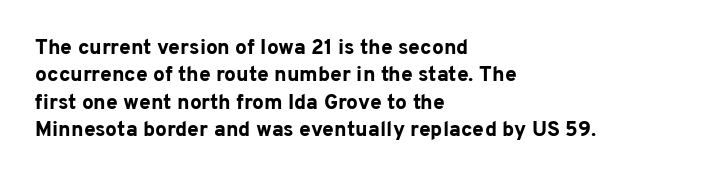
The image shows 21 px bold type, upright; set left-aligned, normal line spacing (1.3x), normal letter spacing, not underlined.
